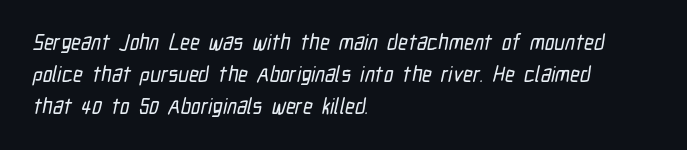
The image shows 21 px text type; set left-aligned, normal line spacing (1.52x), normal letter spacing, not underlined.
